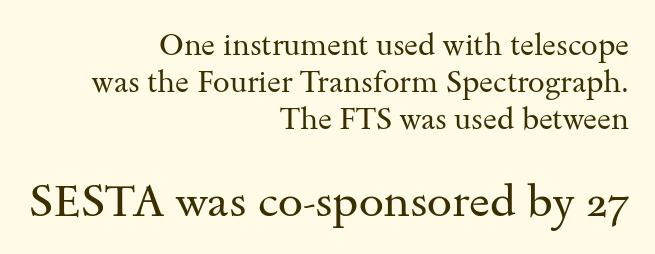
{"serif": "yes", "italic": "no", "bold": "no", "weight": "regular", "width": "wide", "stroke_contrast": "medium", "x_height": "small", "monospaced": "no", "underline": "no", "align": "right", "line_spacing_ratio": 1.23, "letter_spacing": "normal", "letter_spacing_em": 0.0, "larger_block": "second", "size_ratio": 1.5, "glyph_px": 45}
